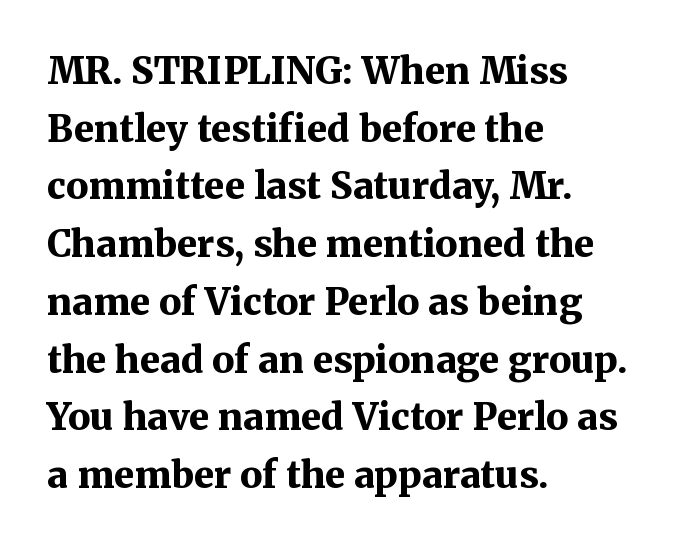
Q: Is the text bold? A: Yes.
Q: Is the text italic (slanted)? A: No, it is upright.
Q: Is the typeface a serif or a sans-serif typeface? A: Serif.
Q: Is the text underlined? A: No.
Q: How is the paragraph aligned? A: Left-aligned.
Q: Is the spacing between letters normal or unusually wide? A: Normal.
Q: Is the spacing between lines tight, normal or loose? A: Normal.
Q: Width (condensed, normal, or wide)? A: Normal.
Q: Stroke contrast? A: Medium.
Q: x-height? A: Medium.
Q: Monospaced? A: No.
